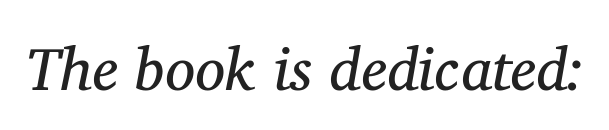
{"serif": "yes", "italic": "yes", "lean": "right", "slant_degrees": 11, "bold": "no", "weight": "regular", "width": "normal", "stroke_contrast": "medium", "x_height": "medium", "monospaced": "no", "underline": "no", "letter_spacing": "normal", "letter_spacing_em": 0.0, "glyph_px": 60}
